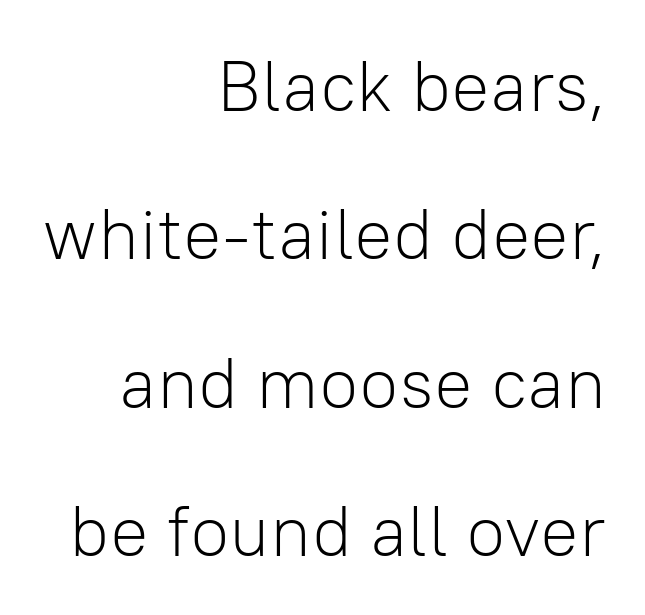
{"serif": "no", "italic": "no", "bold": "no", "weight": "light", "width": "normal", "stroke_contrast": "low", "x_height": "medium", "monospaced": "no", "underline": "no", "align": "right", "line_spacing": "loose", "line_spacing_ratio": 2.06, "letter_spacing": "normal", "letter_spacing_em": 0.0, "glyph_px": 72}
